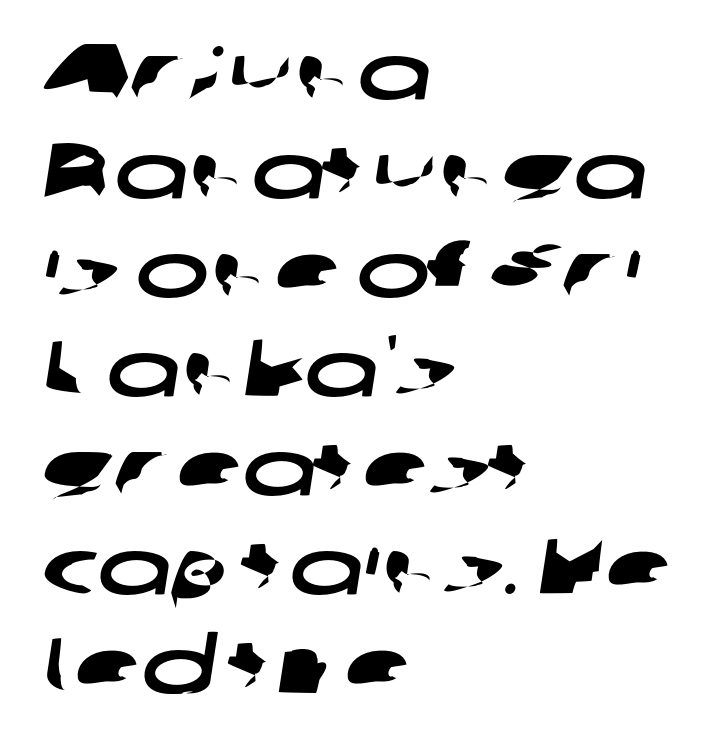
Q: Is the typeface a serif or a sans-serif typeface? A: Sans-serif.
Q: Is the text underlined? A: No.
Q: How is the paragraph aligned? A: Left-aligned.
Q: Is the spacing between letters normal or unusually wide? A: Normal.
Q: Is the spacing between lines tight, normal or loose? A: Normal.
Q: Width (condensed, normal, or wide)? A: Wide.
Q: Stroke contrast? A: Low.
Q: x-height? A: Medium.
Q: Monospaced? A: No.
